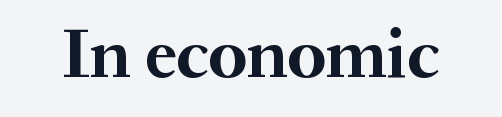
The font is running at its bold setting. Between one letter and the next there's only the usual sliver of space. Think of a printed novel: that variable character pitch is what you see here. Designer's note — italics off, roman on.
